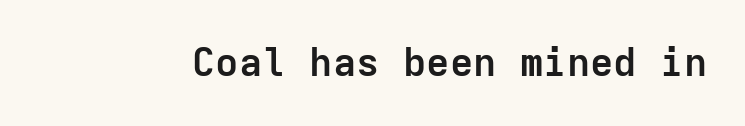
Q: Is the text bold? A: Yes.
Q: Is the text italic (slanted)? A: No, it is upright.
Q: Is the typeface a serif or a sans-serif typeface? A: Sans-serif.
Q: Is the text underlined? A: No.
Q: Is the spacing between letters normal or unusually wide? A: Normal.
Q: Width (condensed, normal, or wide)? A: Normal.
Q: Stroke contrast? A: Low.
Q: x-height? A: Medium.
Q: Monospaced? A: Yes.
